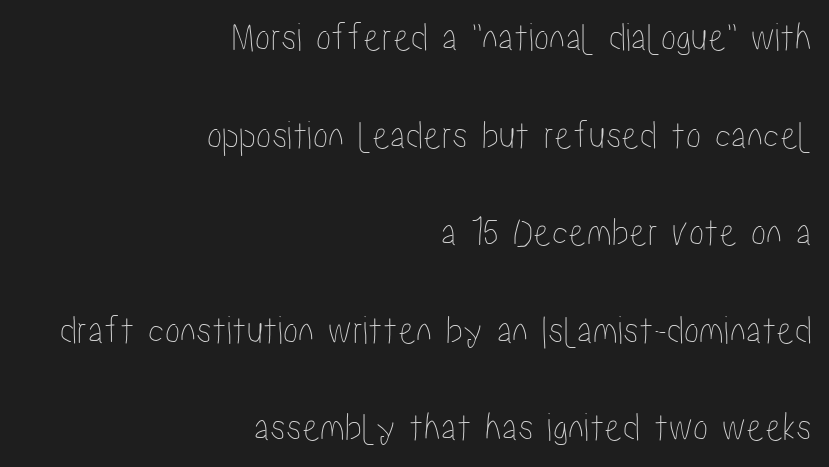
{"italic": "no", "width": "condensed", "stroke_contrast": "low", "x_height": "medium", "monospaced": "no", "underline": "no", "align": "right", "line_spacing": "loose", "line_spacing_ratio": 2.38, "letter_spacing": "normal", "letter_spacing_em": 0.0, "glyph_px": 41}
